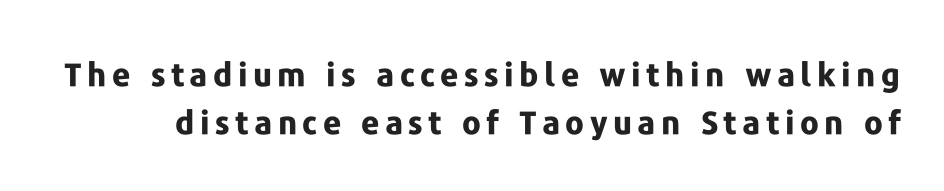
Q: Is the text bold? A: Yes.
Q: Is the text italic (slanted)? A: No, it is upright.
Q: Is the typeface a serif or a sans-serif typeface? A: Sans-serif.
Q: Is the text underlined? A: No.
Q: Is the spacing between lines tight, normal or loose? A: Normal.
Q: Width (condensed, normal, or wide)? A: Normal.
Q: Stroke contrast? A: Low.
Q: x-height? A: Medium.
Q: Monospaced? A: No.
